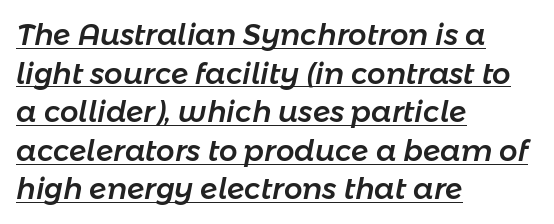
{"italic": "yes", "lean": "right", "slant_degrees": 11, "width": "normal", "stroke_contrast": "low", "x_height": "medium", "monospaced": "no", "underline": "yes", "align": "left", "line_spacing": "normal", "line_spacing_ratio": 1.33, "letter_spacing": "normal", "letter_spacing_em": 0.0, "glyph_px": 29}
